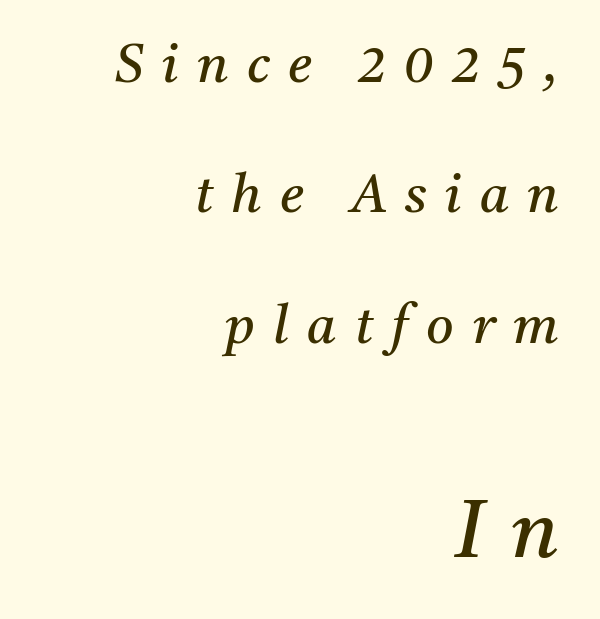
The glyphs in this specimen are seriffed. The composition opens small and finishes big. This sample uses expanded letter spacing, leaving extra air between glyphs. Quick note: interline space is abundant. Visually the block forms a straight wall on the right and a jagged coastline on the left. Spacing verdict: proportional, widths tailored to each character.
